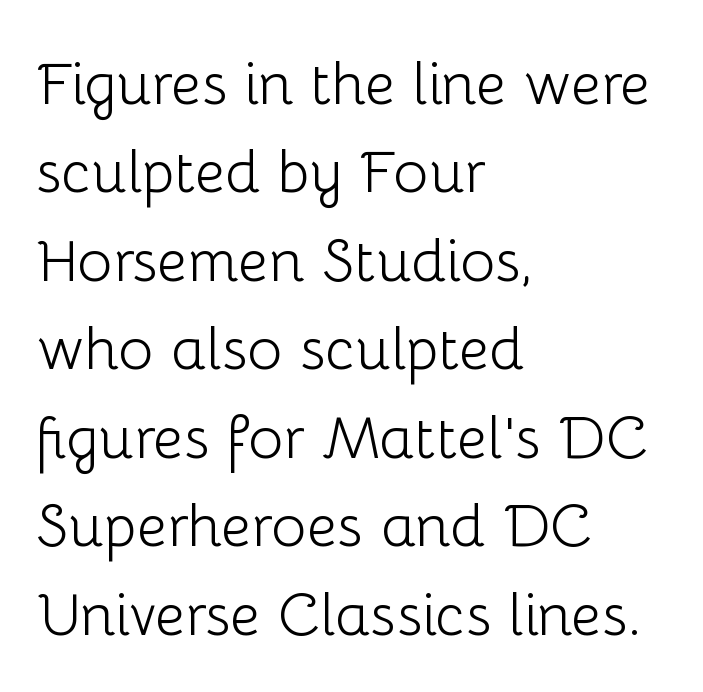
The type is set solid horizontally, with unmodified tracking. A bare baseline throughout the passage. Think of a printed novel: that variable character pitch is what you see here. Teacher's note: observe the even left margin — that is flush-left alignment.
